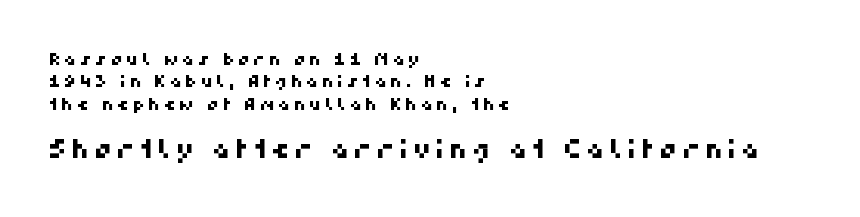
{"underline": "no", "align": "left", "line_spacing": "normal", "line_spacing_ratio": 1.32, "larger_block": "second", "size_ratio": 1.47, "glyph_px": 25}
